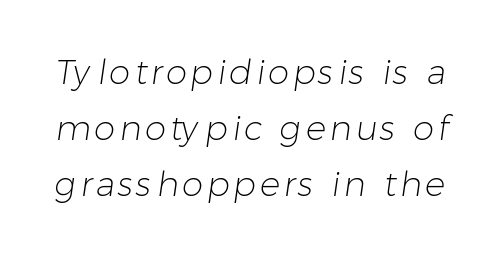
Q: Is the text bold? A: No.
Q: Is the typeface a serif or a sans-serif typeface? A: Sans-serif.
Q: Is the text underlined? A: No.
Q: Is the spacing between lines tight, normal or loose? A: Normal.
Q: Width (condensed, normal, or wide)? A: Normal.
Q: Stroke contrast? A: Low.
Q: x-height? A: Medium.
Q: Monospaced? A: No.
